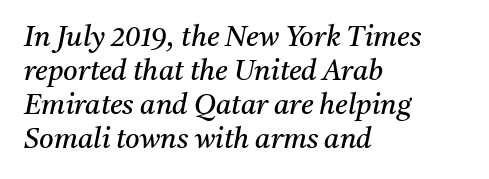
The image shows 28 px regular-weight serif type, italic (leaning right); set left-aligned, line spacing 1.21x, normal letter spacing, not underlined; medium stroke contrast and a medium x-height.
